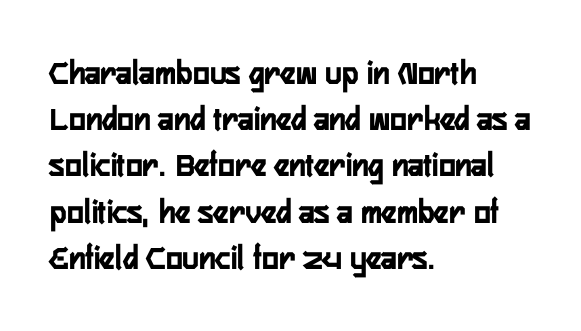
{"serif": "no", "italic": "no", "bold": "yes", "weight": "semibold", "width": "condensed", "stroke_contrast": "low", "x_height": "medium", "monospaced": "no", "underline": "no", "align": "left", "line_spacing": "normal", "line_spacing_ratio": 1.32, "letter_spacing": "normal", "letter_spacing_em": 0.0, "glyph_px": 35}
